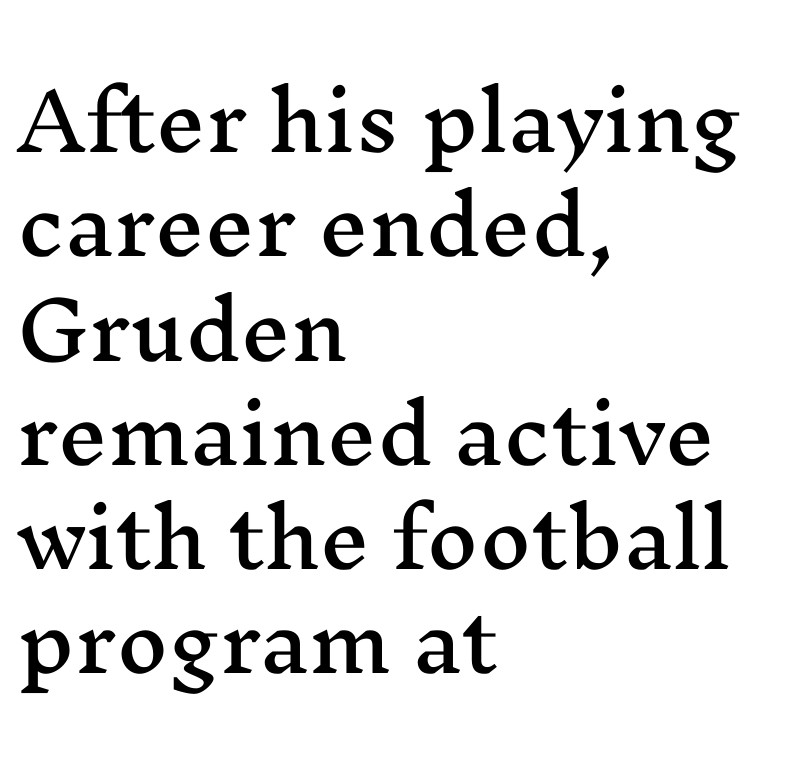
Regarding serifs, this sample has them. Horizontally, the lines are justified to the leading edge only. The rows are spaced the way most documents space them. Beneath every word, the page is bare.
